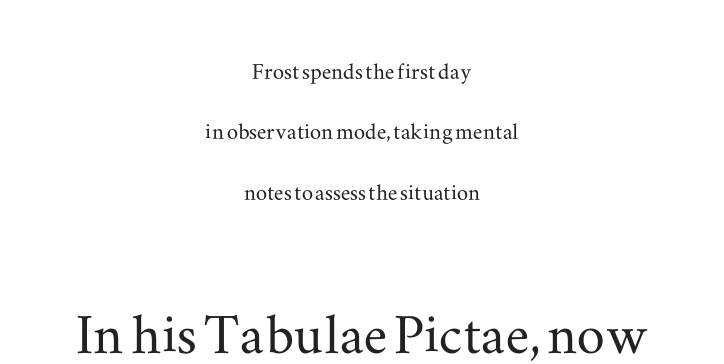
The image shows 70 px wide serif type, upright; set centered, loose line spacing (2.16x), normal letter spacing, not underlined; the second (bottom) block is 2.5x larger; medium stroke contrast and a small x-height.
